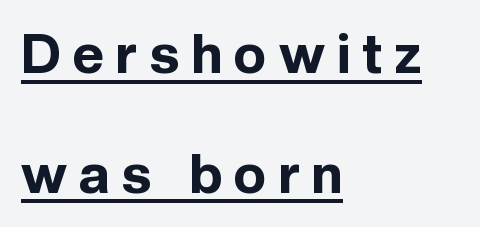
The image shows 54 px bold sans-serif type, upright; set left-aligned, loose line spacing (2.22x), unusually wide letter spacing (+0.23 em), underlined; a medium x-height.
